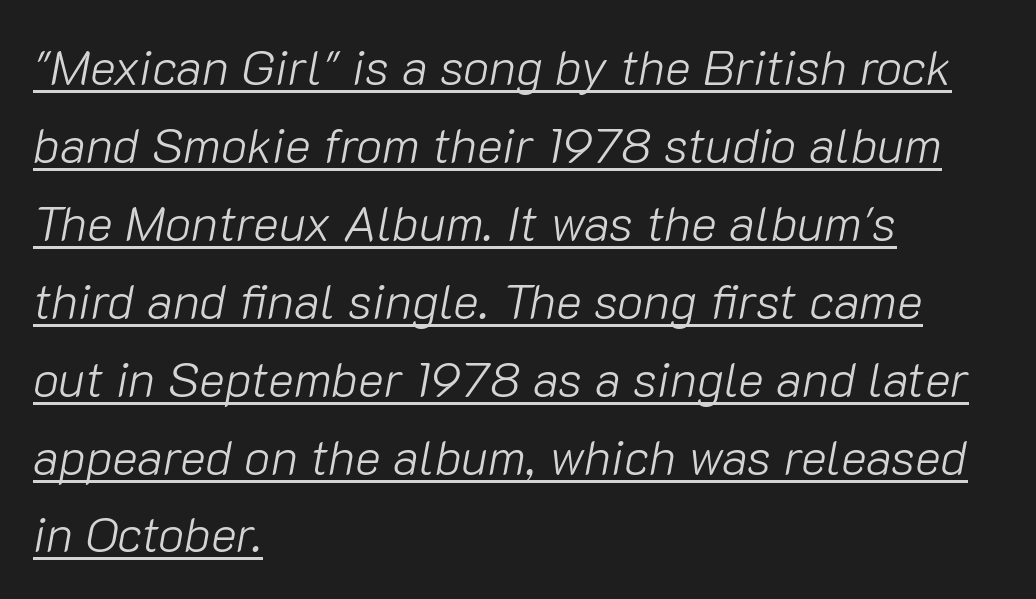
{"italic": "yes", "lean": "right", "slant_degrees": 10, "bold": "no", "weight": "light", "width": "normal", "stroke_contrast": "low", "x_height": "medium", "monospaced": "no", "underline": "yes", "align": "left", "line_spacing": "normal", "line_spacing_ratio": 1.59, "letter_spacing": "normal", "letter_spacing_em": 0.0, "glyph_px": 49}
